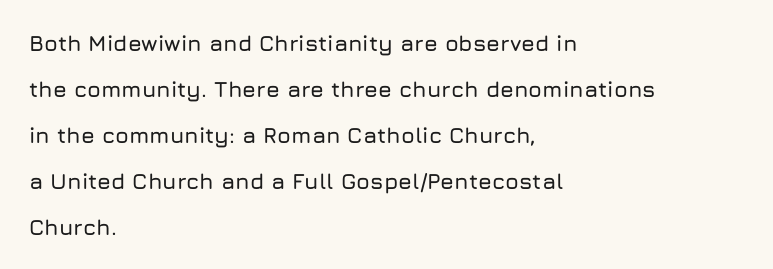
The image shows 22 px text type, upright; set left-aligned, loose line spacing (2.09x), normal letter spacing, not underlined.
